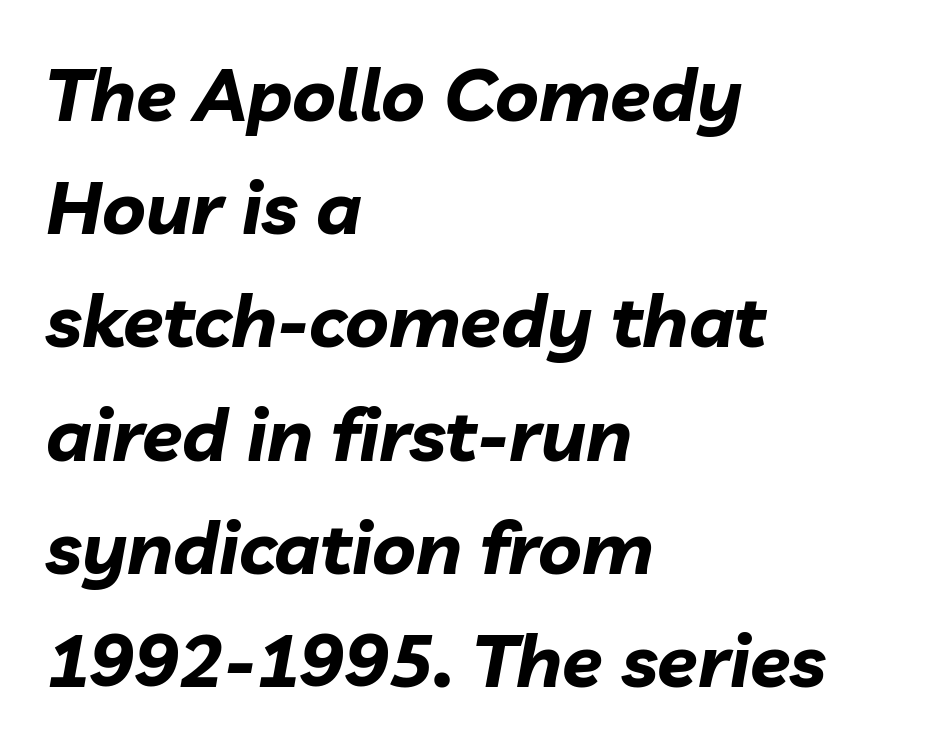
{"italic": "yes", "lean": "right", "slant_degrees": 10, "bold": "yes", "weight": "bold", "width": "normal", "stroke_contrast": "low", "x_height": "medium", "monospaced": "no", "underline": "no", "align": "left", "line_spacing": "normal", "line_spacing_ratio": 1.53, "letter_spacing": "normal", "letter_spacing_em": 0.0, "glyph_px": 74}
